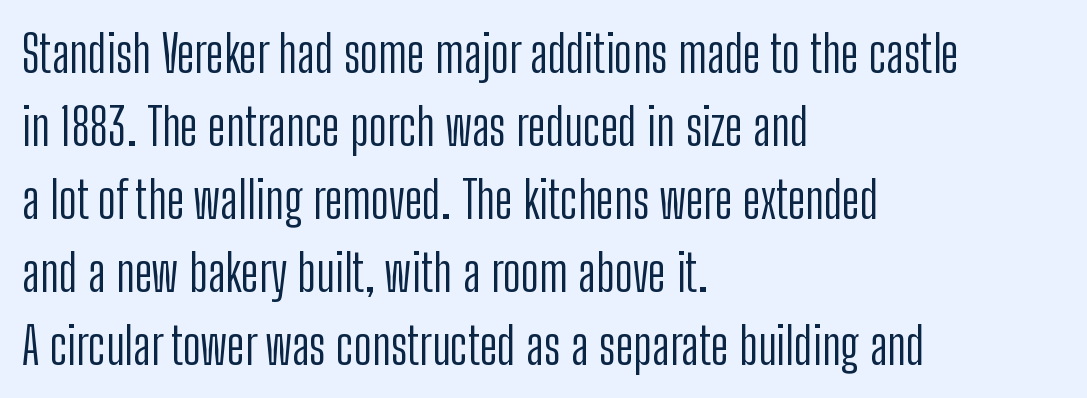
The image shows 51 px light, condensed sans-serif type, upright; set left-aligned, normal line spacing (1.43x), normal letter spacing, not underlined; low stroke contrast and a medium x-height.
